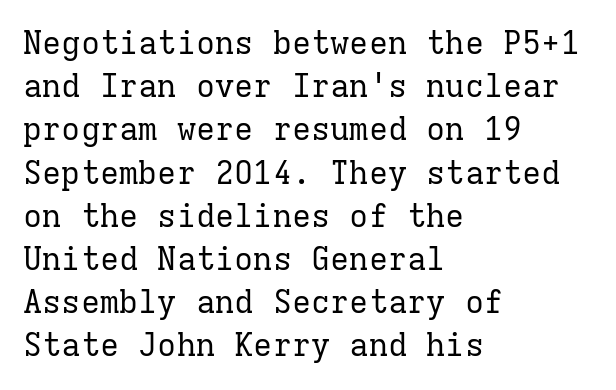
Anything drawn beneath the words? Only blank space. Every character here occupies the same horizontal width, giving the sample a typewriter-like rhythm. The paragraph has a hard left edge and a soft right edge. A typesetter would call this leading conventional body-copy spacing. These lines keep a tight, regular rhythm from letter to letter. A light-to-regular cut is what we see here.
